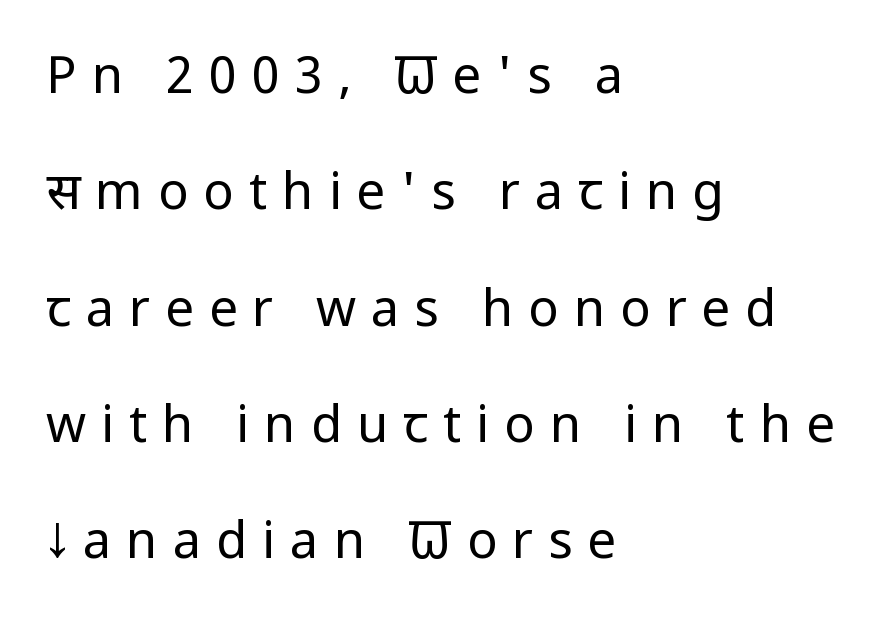
Weight class: somewhere from thin through regular. In terms of letterspacing, this is a distinctly airy, spread setting. Each line starts at the same left margin while the right side varies. Underlining? Definitely not there. The face used here is proportionally spaced, like ordinary book or web type. Horizontal bands of white between lines are thick stripes.
